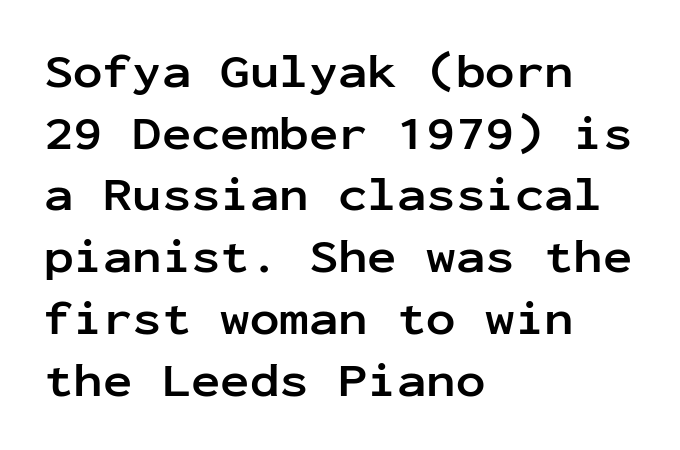
Characters remain perfectly vertical along every line. Leftover space on each line is placed entirely after the last word. What stands out about the letter spacing? Nothing — it is the standard amount. Just letters on the line, the space beneath them empty.
